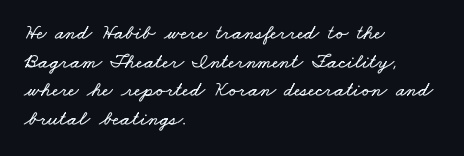
Q: Is the text underlined? A: No.
Q: How is the paragraph aligned? A: Left-aligned.
Q: Is the spacing between letters normal or unusually wide? A: Normal.
Q: Is the spacing between lines tight, normal or loose? A: Normal.
